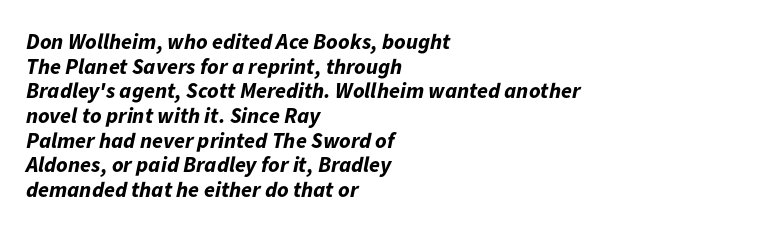
The image shows 22 px bold type, italic (leaning right); set left-aligned, tight line spacing (1.12x), normal letter spacing, not underlined.
